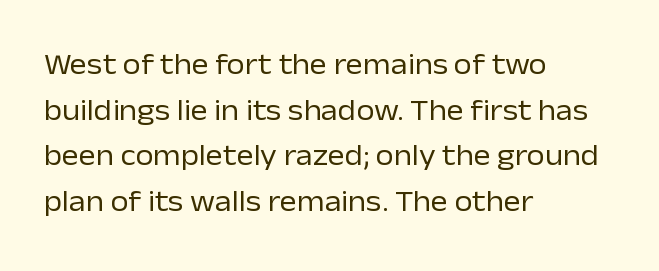
The image shows 29 px regular-weight sans-serif type, upright; set left-aligned, normal line spacing (1.57x), normal letter spacing, not underlined; low stroke contrast and a medium x-height.
